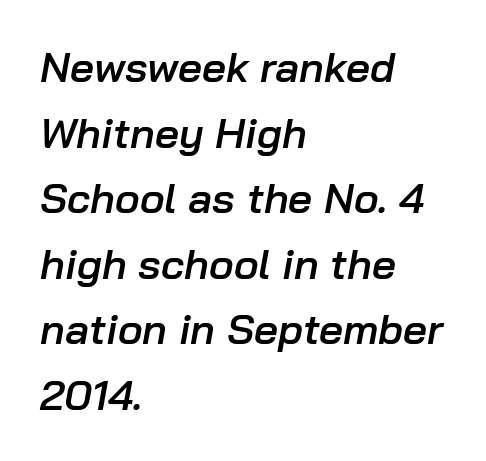
The whole block is typeset with a tilt. Normally led — the rows are evenly, conventionally spaced. A classic flush-left, rag-right setting is used for this passage. This sample has the flowing, uneven cadence of proportional lettering. Emphasis by weight is partial: semibold.
